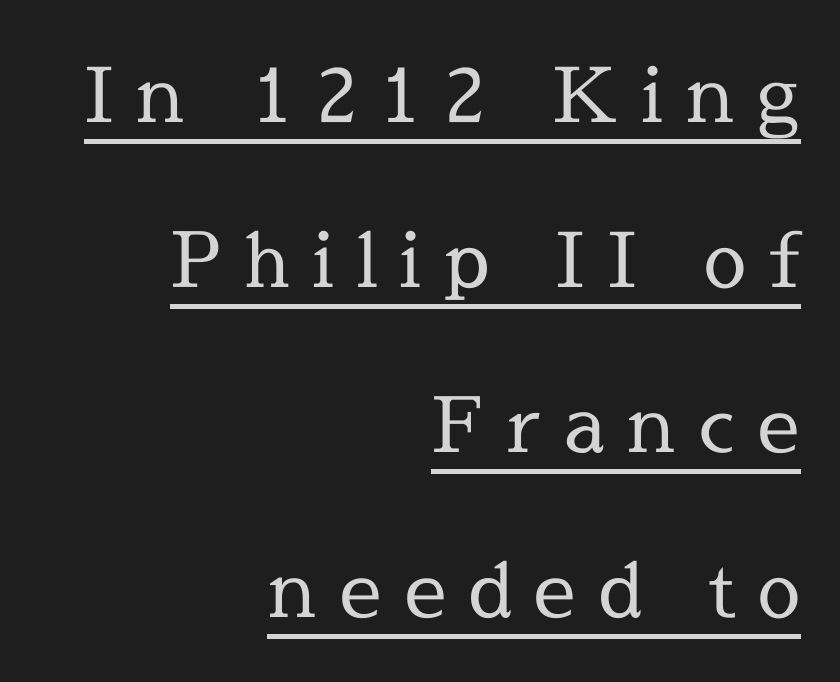
Q: Is the text bold? A: No.
Q: Is the text italic (slanted)? A: No, it is upright.
Q: Is the typeface a serif or a sans-serif typeface? A: Serif.
Q: Is the text underlined? A: Yes.
Q: How is the paragraph aligned? A: Right-aligned.
Q: Is the spacing between letters normal or unusually wide? A: Unusually wide.
Q: Is the spacing between lines tight, normal or loose? A: Loose.
Q: Width (condensed, normal, or wide)? A: Normal.
Q: x-height? A: Medium.
Q: Monospaced? A: No.
